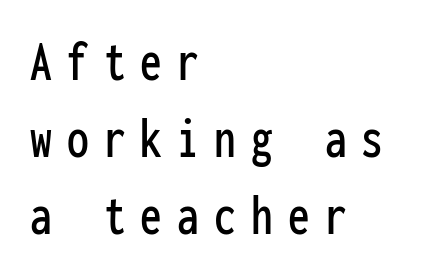
{"serif": "no", "italic": "no", "width": "condensed", "stroke_contrast": "low", "x_height": "medium", "monospaced": "yes", "underline": "no", "align": "left", "line_spacing": "normal", "line_spacing_ratio": 1.33, "letter_spacing": "wide", "letter_spacing_em": 0.26, "glyph_px": 58}
